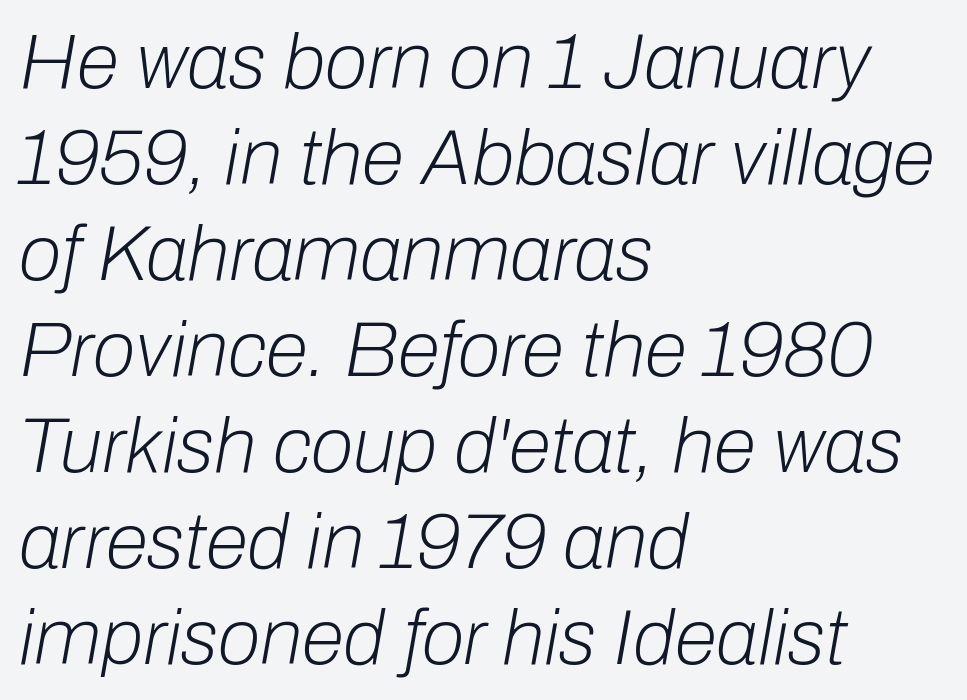
{"italic": "yes", "lean": "right", "slant_degrees": 10, "bold": "no", "weight": "light", "width": "normal", "stroke_contrast": "low", "x_height": "medium", "monospaced": "no", "underline": "no", "align": "left", "line_spacing_ratio": 1.23, "letter_spacing": "normal", "letter_spacing_em": 0.0, "glyph_px": 78}
